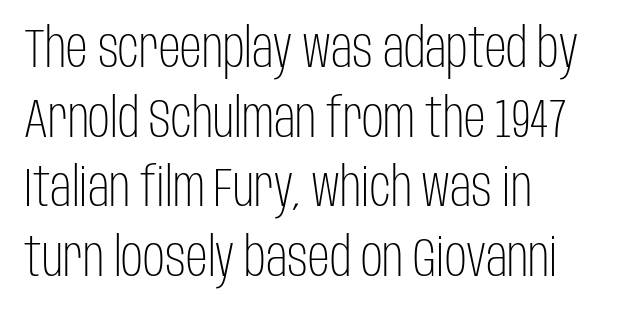
Q: Is the text bold? A: No.
Q: Is the text italic (slanted)? A: No, it is upright.
Q: Is the typeface a serif or a sans-serif typeface? A: Sans-serif.
Q: Is the text underlined? A: No.
Q: How is the paragraph aligned? A: Left-aligned.
Q: Is the spacing between letters normal or unusually wide? A: Normal.
Q: Is the spacing between lines tight, normal or loose? A: Normal.
Q: Width (condensed, normal, or wide)? A: Condensed.
Q: Stroke contrast? A: Low.
Q: x-height? A: Large.
Q: Monospaced? A: No.
